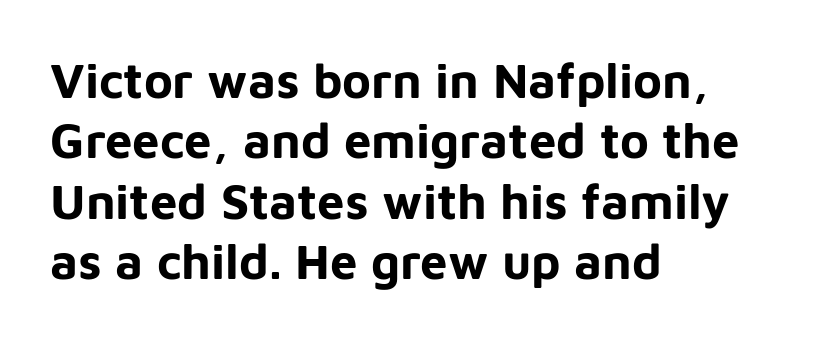
Q: Is the text bold? A: Yes.
Q: Is the text italic (slanted)? A: No, it is upright.
Q: Is the typeface a serif or a sans-serif typeface? A: Sans-serif.
Q: Is the text underlined? A: No.
Q: How is the paragraph aligned? A: Left-aligned.
Q: Is the spacing between letters normal or unusually wide? A: Normal.
Q: Width (condensed, normal, or wide)? A: Normal.
Q: Stroke contrast? A: Low.
Q: x-height? A: Medium.
Q: Monospaced? A: No.
